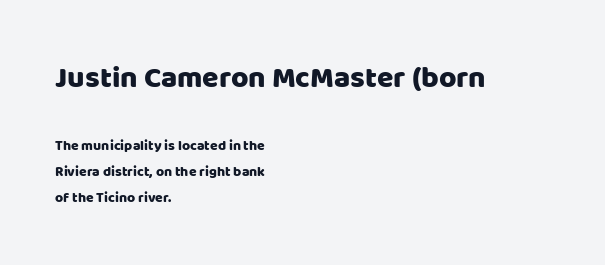
{"serif": "no", "italic": "no", "width": "normal", "stroke_contrast": "low", "x_height": "large", "monospaced": "no", "underline": "no", "align": "left", "line_spacing_ratio": 1.87, "letter_spacing": "normal", "letter_spacing_em": 0.0, "larger_block": "first", "size_ratio": 2.14, "glyph_px": 30}
